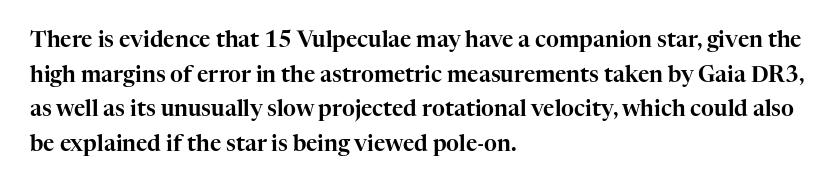
The setting favours the left margin, as ordinary paragraphs usually do. The letters stand straight up with perfectly vertical stems. Baseline-to-baseline distance is the conventional proportion of letter height. Beneath every word, the page is bare. Is the letter spacing exaggerated? No — it looks like the ordinary default.
